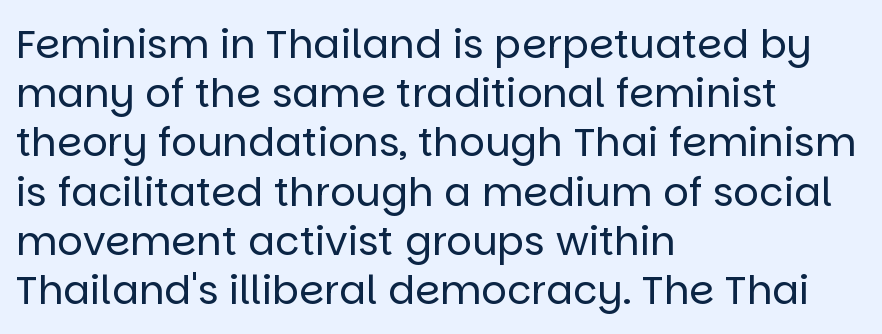
{"serif": "no", "italic": "no", "bold": "no", "weight": "regular", "width": "normal", "stroke_contrast": "low", "x_height": "large", "monospaced": "no", "underline": "no", "align": "left", "line_spacing_ratio": 1.23, "letter_spacing": "normal", "letter_spacing_em": 0.0, "glyph_px": 40}
